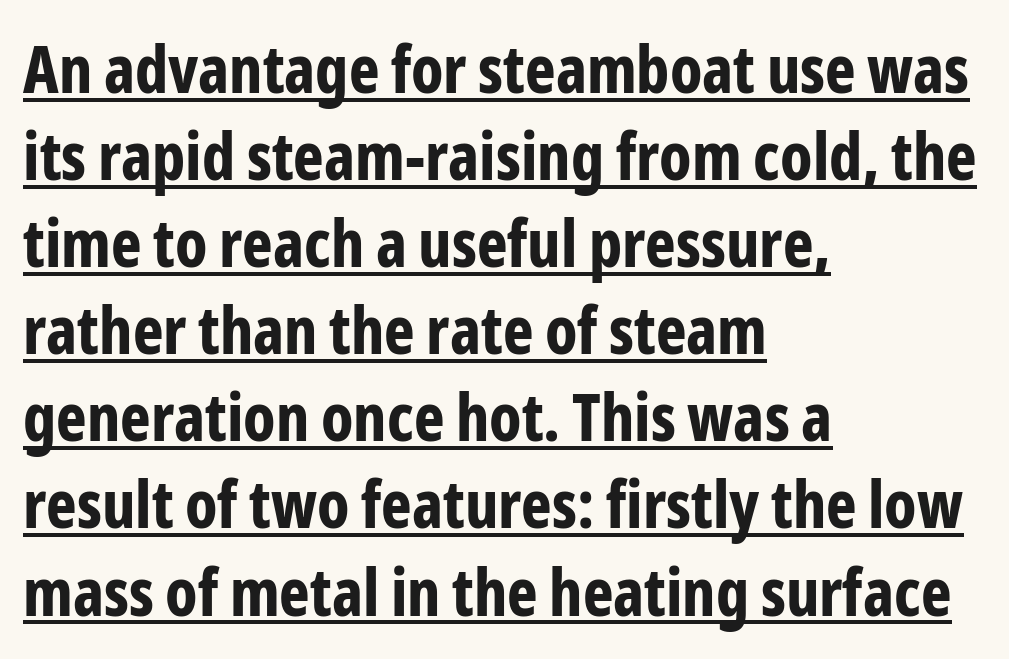
{"serif": "no", "italic": "no", "bold": "yes", "weight": "bold", "width": "condensed", "stroke_contrast": "low", "x_height": "medium", "monospaced": "no", "underline": "yes", "align": "left", "line_spacing": "normal", "line_spacing_ratio": 1.34, "letter_spacing": "normal", "letter_spacing_em": 0.0, "glyph_px": 65}
